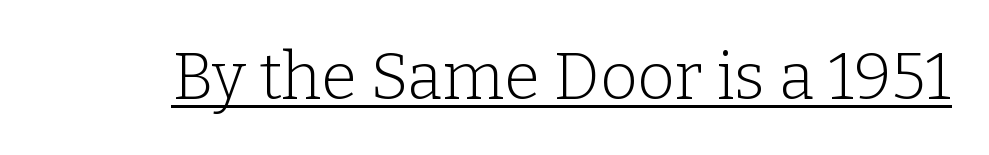
{"serif": "yes", "italic": "no", "bold": "no", "weight": "light", "width": "normal", "stroke_contrast": "low", "x_height": "medium", "monospaced": "no", "underline": "yes", "letter_spacing": "normal", "letter_spacing_em": 0.0, "glyph_px": 65}
